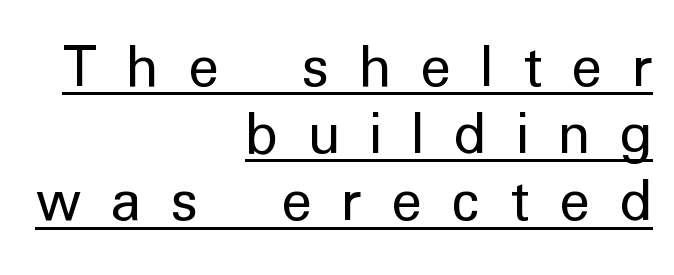
The image shows 64 px regular-weight sans-serif type, upright; set right-aligned, tight line spacing (1.05x), unusually wide letter spacing (+0.46 em), underlined; low stroke contrast and a medium x-height.
